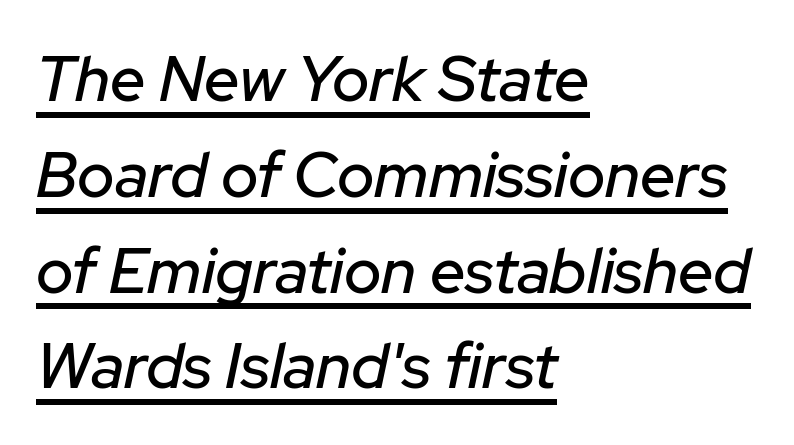
Regular leading. Each letter keeps its own natural width here, so spacing adapts to shape. Characters follow at the spacing the type designer built in. Quick note: underline on. Notice how the passage keeps a crisp vertical edge on the left only. Characters are canted at an angle relative to the baseline's perpendicular.
